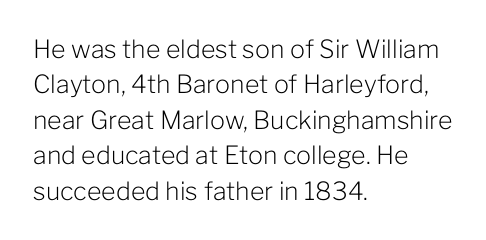
The image shows 25 px text type, upright; set left-aligned, normal line spacing (1.42x), normal letter spacing, not underlined.
